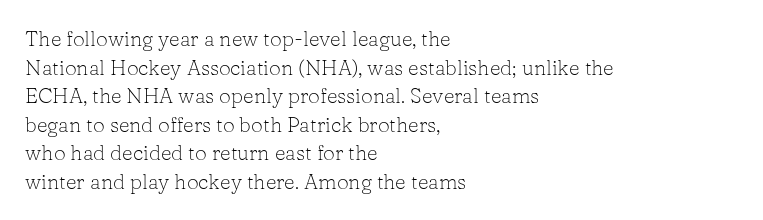
Q: Is the text bold? A: No.
Q: Is the text italic (slanted)? A: No, it is upright.
Q: Is the text underlined? A: No.
Q: How is the paragraph aligned? A: Left-aligned.
Q: Is the spacing between letters normal or unusually wide? A: Normal.
Q: Is the spacing between lines tight, normal or loose? A: Normal.
